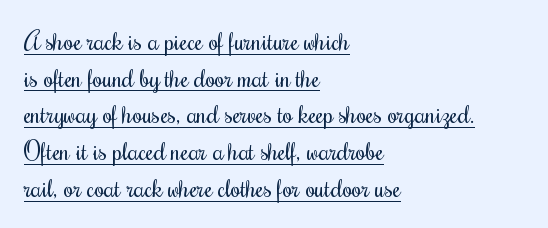
{"bold": "no", "underline": "yes", "align": "left", "line_spacing": "normal", "line_spacing_ratio": 1.47, "letter_spacing": "normal", "letter_spacing_em": 0.0, "glyph_px": 25}
